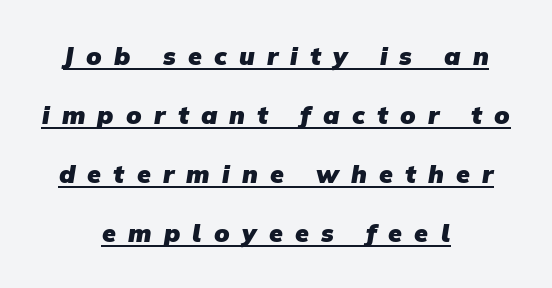
The image shows 25 px bold type; set centered, loose line spacing (2.36x), unusually wide letter spacing (+0.49 em), underlined.
